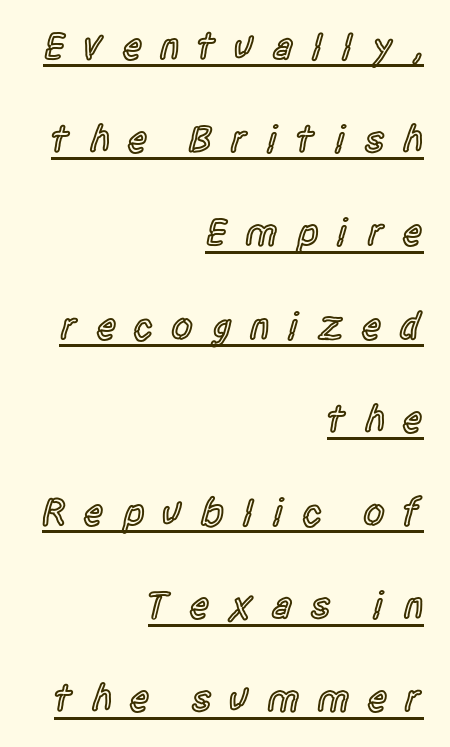
The image shows 39 px semibold, condensed sans-serif type; set right-aligned, loose line spacing (2.39x), unusually wide letter spacing (+0.44 em), underlined; a large x-height.
